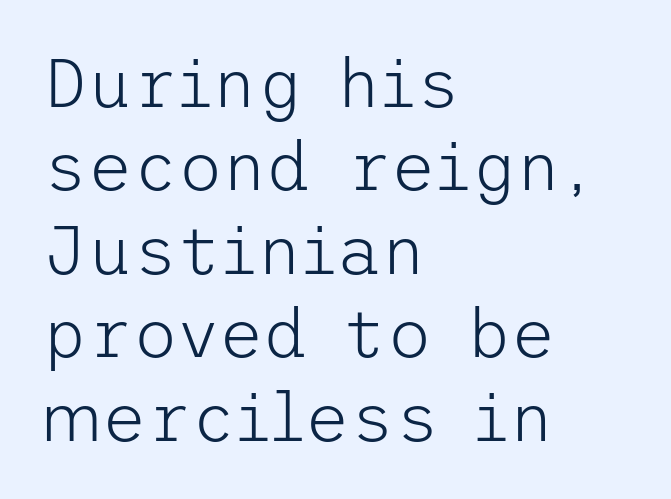
Q: Is the text bold? A: No.
Q: Is the text italic (slanted)? A: No, it is upright.
Q: Is the typeface a serif or a sans-serif typeface? A: Sans-serif.
Q: Is the text underlined? A: No.
Q: How is the paragraph aligned? A: Left-aligned.
Q: Is the spacing between letters normal or unusually wide? A: Normal.
Q: Width (condensed, normal, or wide)? A: Normal.
Q: Stroke contrast? A: Low.
Q: x-height? A: Medium.
